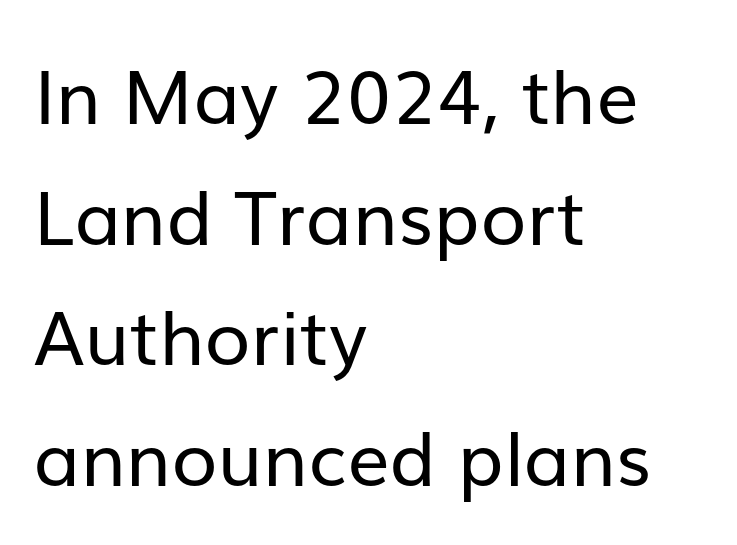
The image shows 75 px regular-weight sans-serif type, upright; set left-aligned, normal line spacing (1.61x), normal letter spacing, not underlined; low stroke contrast and a medium x-height.
